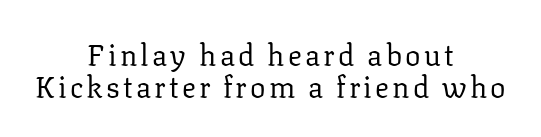
The passage shown is not bold in any degree. Does the copy run flush right? No — it is centered line by line. Each letter's strokes conclude with small projecting serifs. Each row of text sits above clean, open space. Varying glyph widths throughout — classic text-font behaviour. This sample trades vertical openness for compactness between lines.
